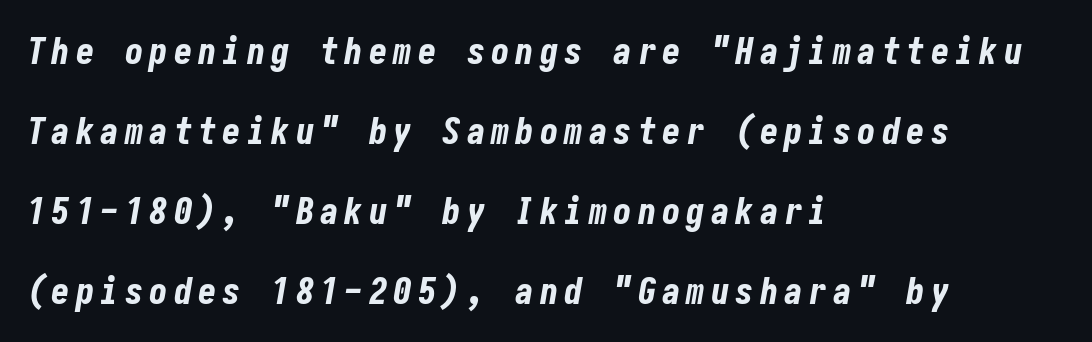
The image shows 37 px bold, condensed type, italic (leaning right); set left-aligned, loose line spacing (2.16x), not underlined; low stroke contrast and a medium x-height.
